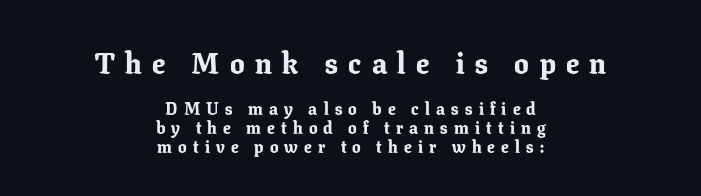
Is this a sans? No — the strokes have serifs. Characters follow at a spacing far wider than the type designer built in. The font's upright variant was chosen for this text. Decoration check: the copy has no underline. Is the type bold? Yes — the strokes are clearly thick and heavy. These lines are rendered in a variable-pitch font.
